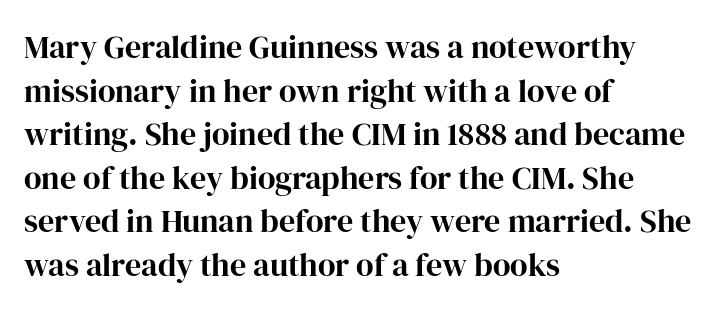
The image shows 32 px serif type, upright; set left-aligned, normal line spacing (1.36x), normal letter spacing, not underlined; high stroke contrast and a medium x-height.
